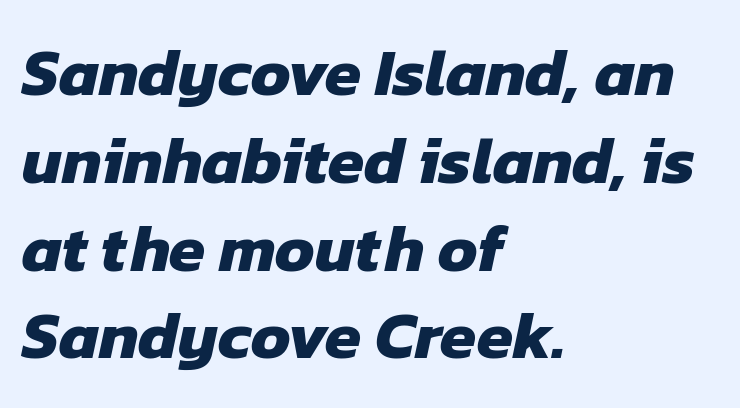
The image shows 66 px heavy sans-serif type; set left-aligned, normal line spacing (1.33x), normal letter spacing, not underlined; low stroke contrast and a medium x-height.
